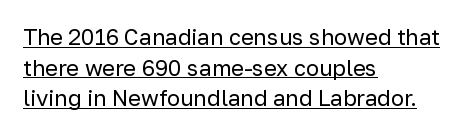
The font is comparable to plain body text, perhaps lighter. A baseline rule has been typeset under these characters. A classic flush-left, rag-right setting is used for this passage. A normal amount of white space separates one row of letters from the next. Students, note that the glyphs here touch the page at normal intervals. Italic: no, the glyphs are upright roman.
